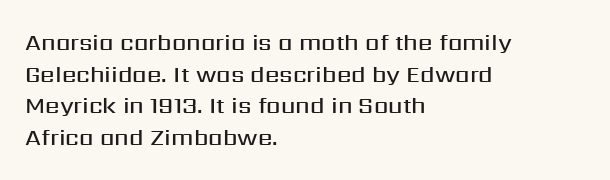
The image shows 23 px text type, upright; set left-aligned, normal line spacing (1.38x), normal letter spacing, not underlined.
